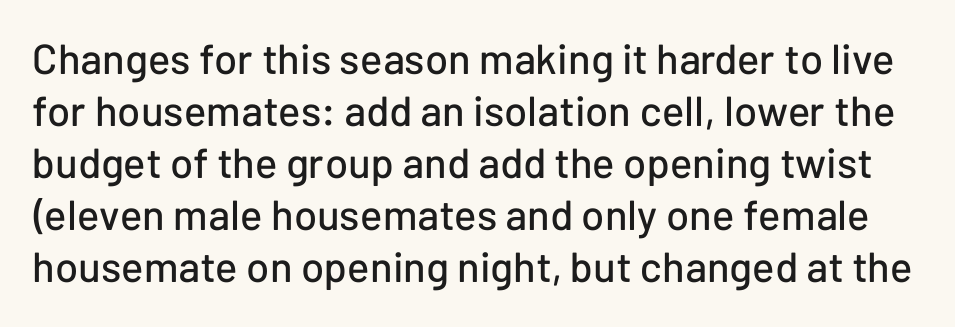
{"serif": "no", "italic": "no", "width": "normal", "stroke_contrast": "low", "x_height": "medium", "monospaced": "no", "underline": "no", "line_spacing_ratio": 1.24, "letter_spacing": "normal", "letter_spacing_em": 0.0, "glyph_px": 42}
